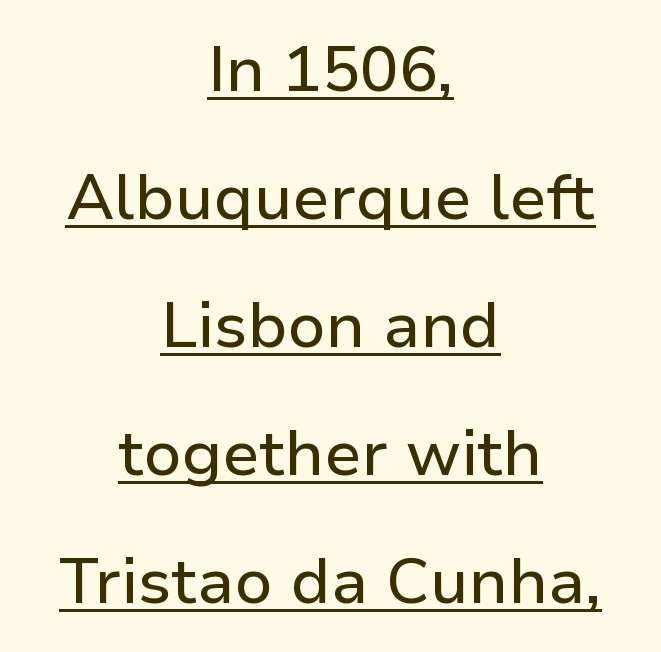
The image shows 64 px sans-serif type, upright; set centered, loose line spacing (2.0x), normal letter spacing, underlined; low stroke contrast and a medium x-height.
